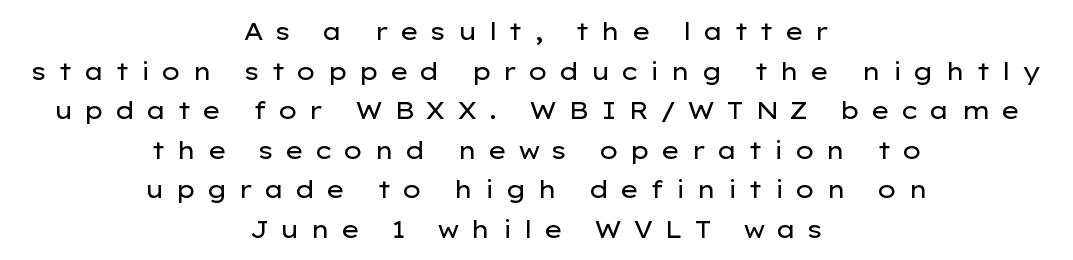
The image shows 24 px text type, upright; set centered, normal line spacing (1.65x), unusually wide letter spacing (+0.44 em), not underlined.
